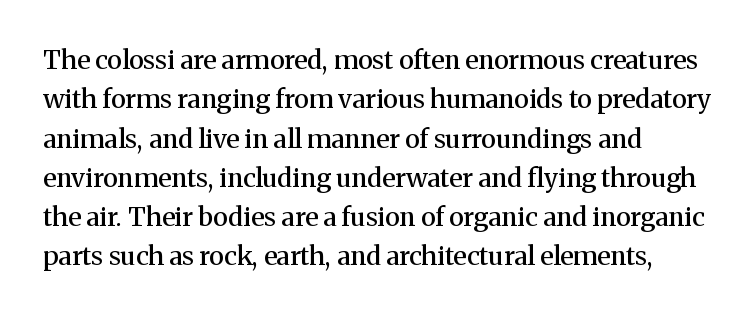
{"italic": "no", "bold": "semi", "underline": "no", "align": "left", "line_spacing": "normal", "line_spacing_ratio": 1.51, "letter_spacing": "normal", "letter_spacing_em": 0.0, "glyph_px": 26}
